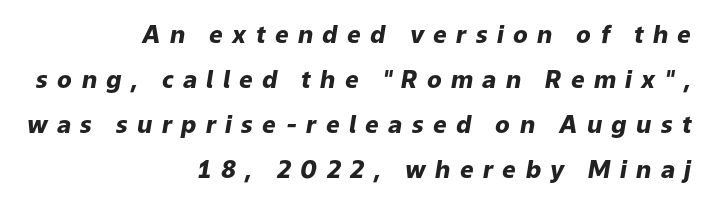
Q: Is the text bold? A: Yes.
Q: Is the text italic (slanted)? A: Yes, it leans right by about 9 degrees.
Q: Is the text underlined? A: No.
Q: How is the paragraph aligned? A: Right-aligned.
Q: Is the spacing between letters normal or unusually wide? A: Unusually wide.
